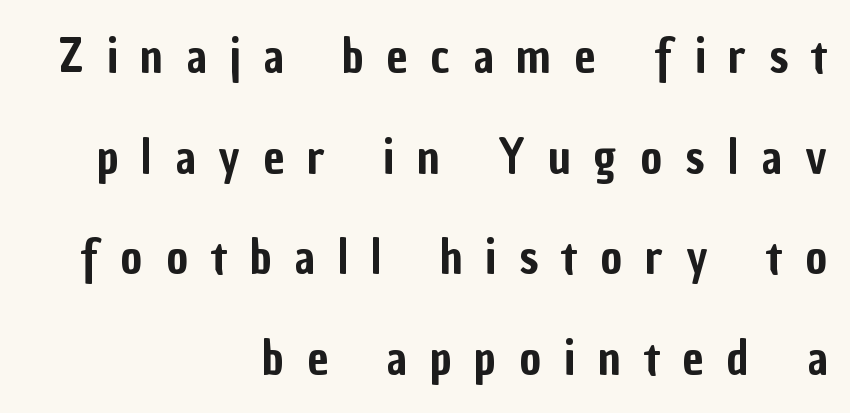
{"serif": "no", "italic": "no", "width": "condensed", "stroke_contrast": "low", "x_height": "medium", "monospaced": "no", "underline": "no", "align": "right", "line_spacing": "loose", "line_spacing_ratio": 2.14, "letter_spacing": "wide", "letter_spacing_em": 0.49, "glyph_px": 47}
